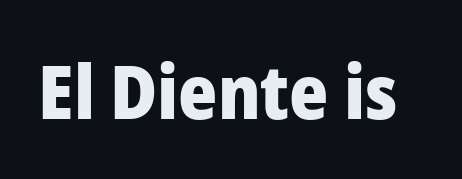
What weight is shown? A full bold with thick strokes. The passage shown has conventional tracking throughout. The type family on display is of the sans-serif kind. Unlike italic type, these characters show no tilt at all. Just letters on the line, the space beneath them empty.
